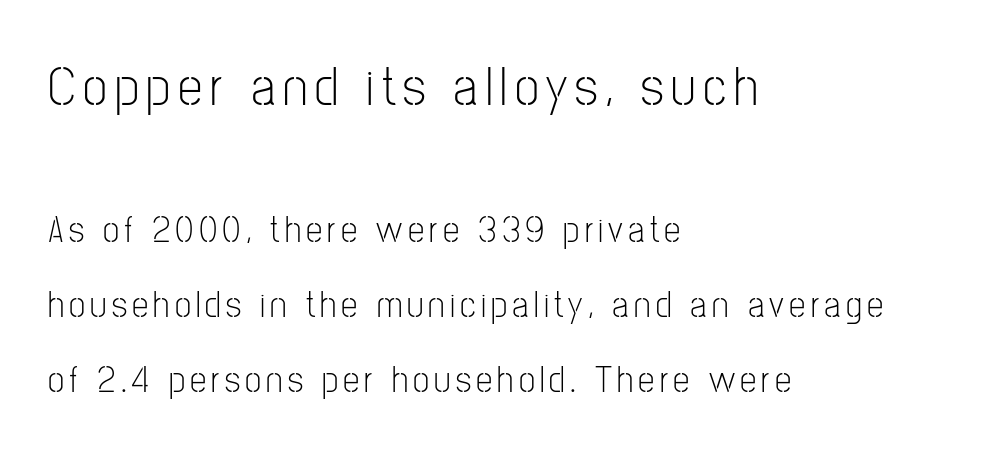
No extra ink here — the face is not bold. Each letter's strokes conclude bluntly, with no projecting serifs. Visually the block forms a straight wall on the left and a jagged coastline on the right. This sample trades compactness for vertical openness between lines. Is this a fixed-width face? No — the glyphs have proportional, varying widths. It's the straight-up-and-down kind of type.
